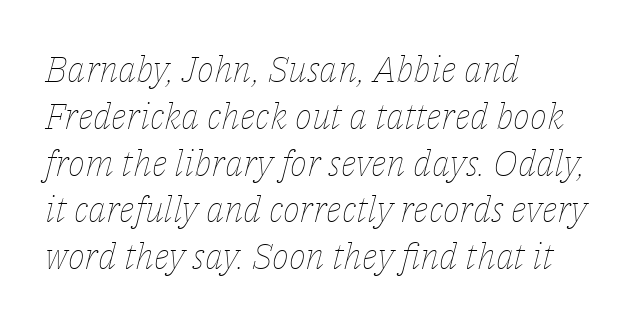
Q: Is the text bold? A: No.
Q: Is the text italic (slanted)? A: Yes, it leans right by about 14 degrees.
Q: Is the text underlined? A: No.
Q: How is the paragraph aligned? A: Left-aligned.
Q: Is the spacing between letters normal or unusually wide? A: Normal.
Q: Is the spacing between lines tight, normal or loose? A: Normal.
Q: Width (condensed, normal, or wide)? A: Normal.
Q: Stroke contrast? A: Low.
Q: x-height? A: Medium.
Q: Monospaced? A: No.
